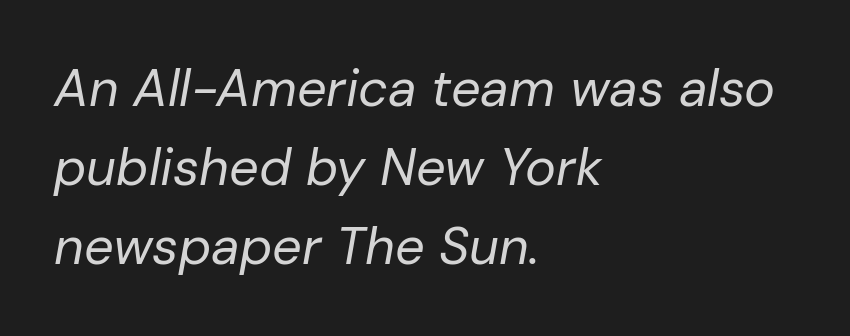
Q: Is the text bold? A: No.
Q: Is the text italic (slanted)? A: Yes, it leans right by about 10 degrees.
Q: Is the text underlined? A: No.
Q: How is the paragraph aligned? A: Left-aligned.
Q: Is the spacing between letters normal or unusually wide? A: Normal.
Q: Is the spacing between lines tight, normal or loose? A: Normal.
Q: Width (condensed, normal, or wide)? A: Normal.
Q: Stroke contrast? A: Low.
Q: x-height? A: Medium.
Q: Monospaced? A: No.
